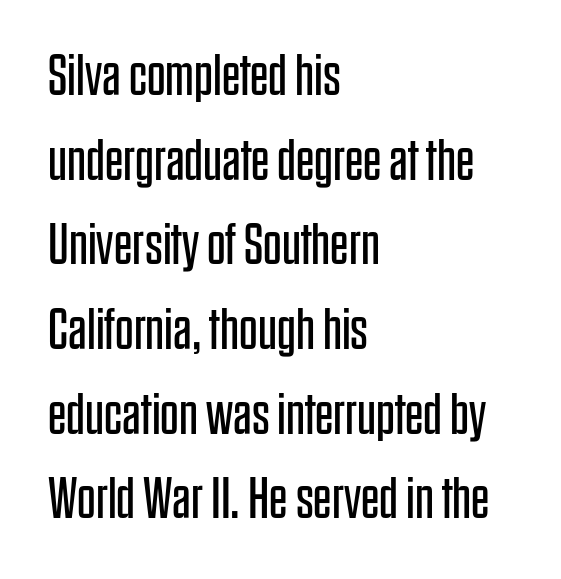
Q: Is the text bold? A: No.
Q: Is the text italic (slanted)? A: No, it is upright.
Q: Is the typeface a serif or a sans-serif typeface? A: Sans-serif.
Q: Is the text underlined? A: No.
Q: How is the paragraph aligned? A: Left-aligned.
Q: Is the spacing between letters normal or unusually wide? A: Normal.
Q: Is the spacing between lines tight, normal or loose? A: Normal.
Q: Width (condensed, normal, or wide)? A: Condensed.
Q: Stroke contrast? A: Low.
Q: x-height? A: Large.
Q: Monospaced? A: No.
